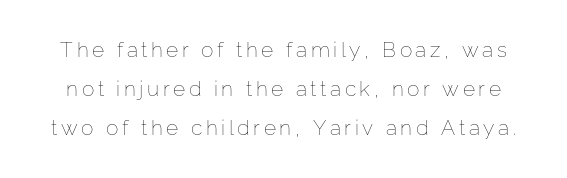
{"italic": "no", "bold": "no", "underline": "no", "line_spacing_ratio": 1.86, "glyph_px": 21}
